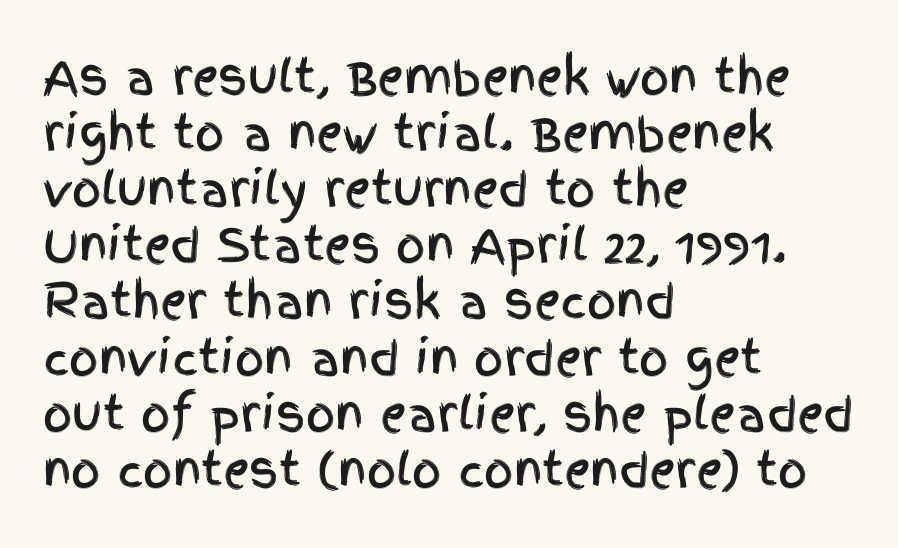
Is this a sans? Yes — the strokes have no serifs. This sample uses plain, unmodified letter spacing. A typesetter would call this proportional, since set widths differ per character. Every stem runs plumb, perpendicular to the baseline. A classic flush-left, rag-right setting is used for this passage.
